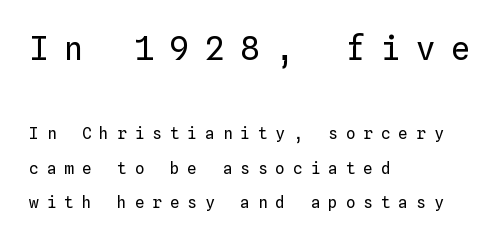
Q: Is the text bold? A: No.
Q: Is the text italic (slanted)? A: No, it is upright.
Q: Is the text underlined? A: No.
Q: How is the paragraph aligned? A: Left-aligned.
Q: Is the spacing between letters normal or unusually wide? A: Unusually wide.
Q: Is the spacing between lines tight, normal or loose? A: Loose.
Q: Which block of text is set in a larger size, the first (top) or the second (bottom)? A: The first (top) one.
Q: Width (condensed, normal, or wide)? A: Normal.
Q: Stroke contrast? A: Low.
Q: x-height? A: Medium.
Q: Monospaced? A: Yes.
